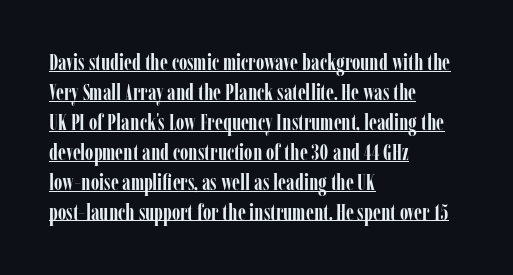
{"italic": "no", "bold": "yes", "underline": "yes", "align": "left", "line_spacing": "normal", "line_spacing_ratio": 1.36, "letter_spacing": "normal", "letter_spacing_em": 0.0, "glyph_px": 22}
